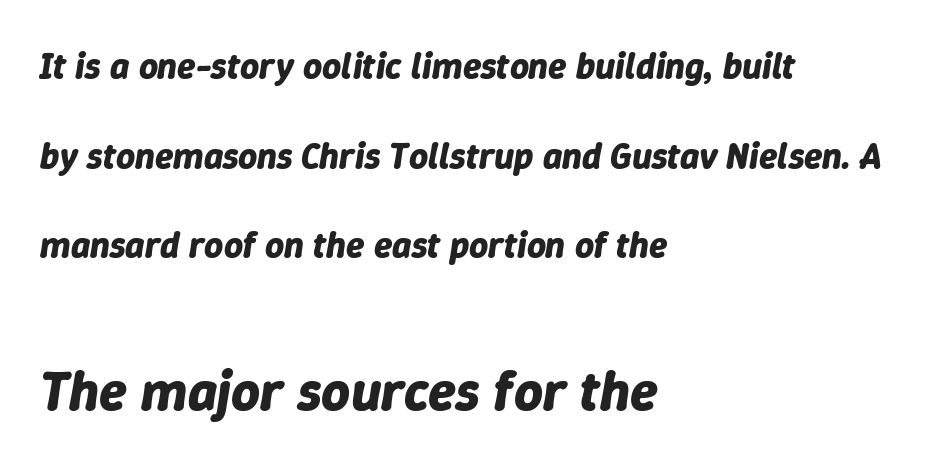
The image shows 56 px bold type, italic (leaning right); set left-aligned, loose line spacing (2.42x), normal letter spacing, not underlined; the second (bottom) block is 1.51x larger; low stroke contrast and a medium x-height.
